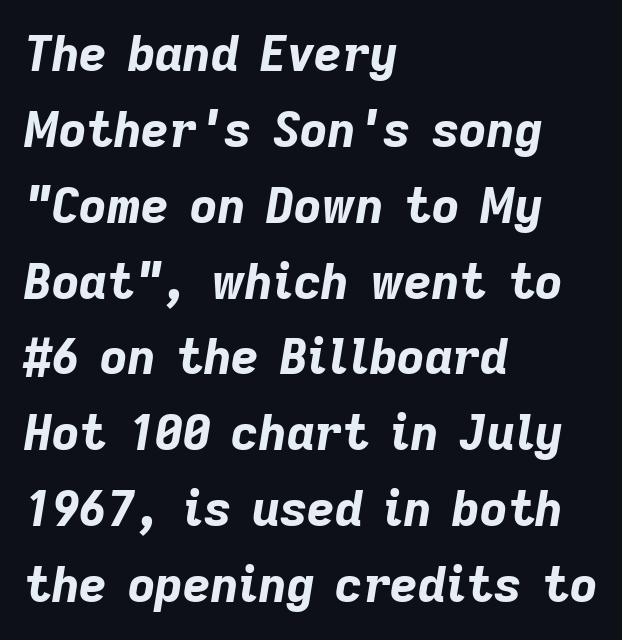
This sample is left-justified, so line endings fall wherever the words run out. The passage shown has conventional tracking throughout. A typesetter would call this leading conventional body-copy spacing. The face used here is proportionally spaced, like ordinary book or web type.
